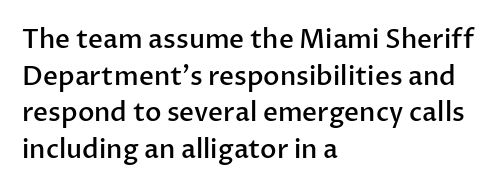
{"italic": "no", "bold": "semi", "underline": "no", "align": "left", "line_spacing": "normal", "line_spacing_ratio": 1.41, "letter_spacing": "normal", "letter_spacing_em": 0.0, "glyph_px": 26}
